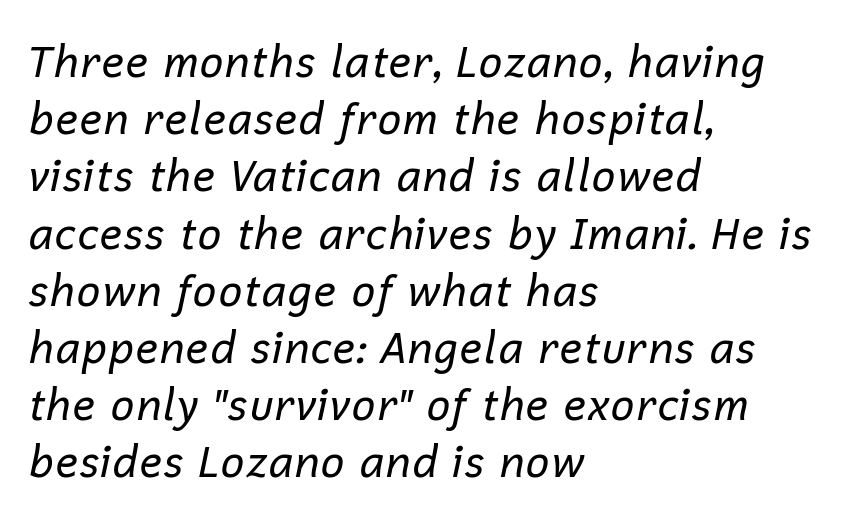
The image shows 43 px regular-weight type, italic (leaning right); set left-aligned, normal line spacing (1.33x), normal letter spacing, not underlined; low stroke contrast and a medium x-height.
